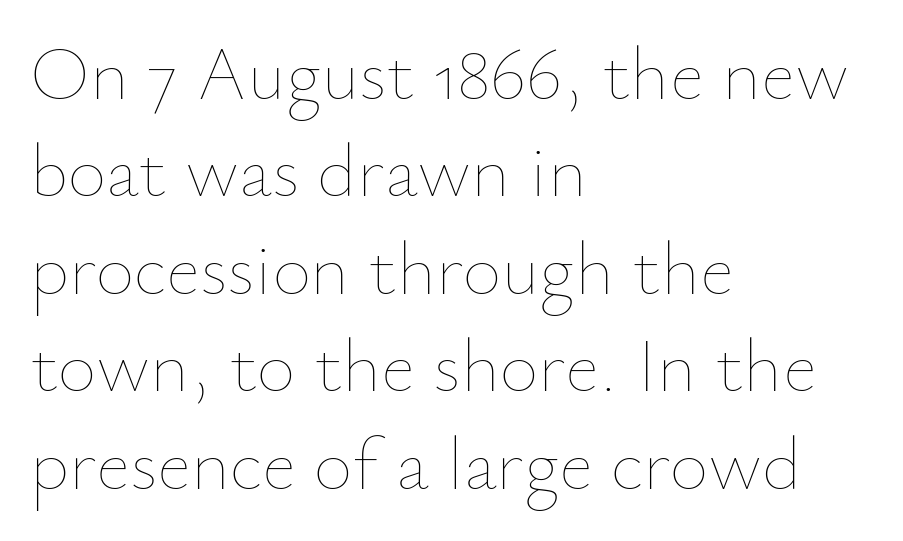
The image shows 75 px thin type, upright; set left-aligned, normal line spacing (1.3x), normal letter spacing, not underlined; low stroke contrast and a small x-height.
